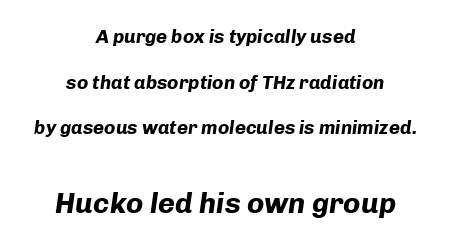
Q: Is the text bold? A: Yes.
Q: Is the text italic (slanted)? A: Yes, it leans right by about 8 degrees.
Q: Is the text underlined? A: No.
Q: How is the paragraph aligned? A: Centered.
Q: Is the spacing between letters normal or unusually wide? A: Normal.
Q: Is the spacing between lines tight, normal or loose? A: Loose.
Q: Which block of text is set in a larger size, the first (top) or the second (bottom)? A: The second (bottom) one.
Q: Width (condensed, normal, or wide)? A: Normal.
Q: Stroke contrast? A: Low.
Q: x-height? A: Medium.
Q: Monospaced? A: No.
